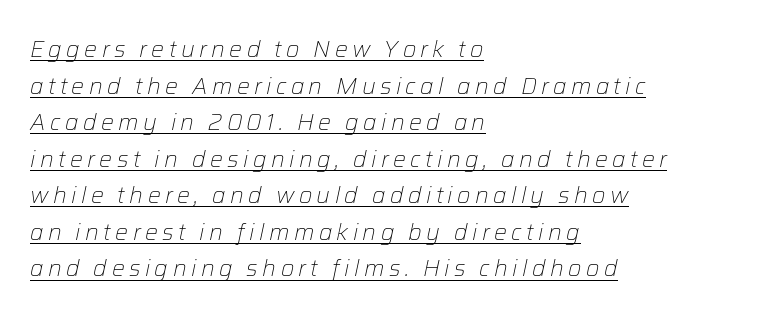
The lines sit at an ordinary, default distance from one another. Every word sits above its own underline. This rendering uses left alignment, leaving the right contour irregular. The font's italic variant was chosen for this text. The strokes carry an ordinary text weight at most.
